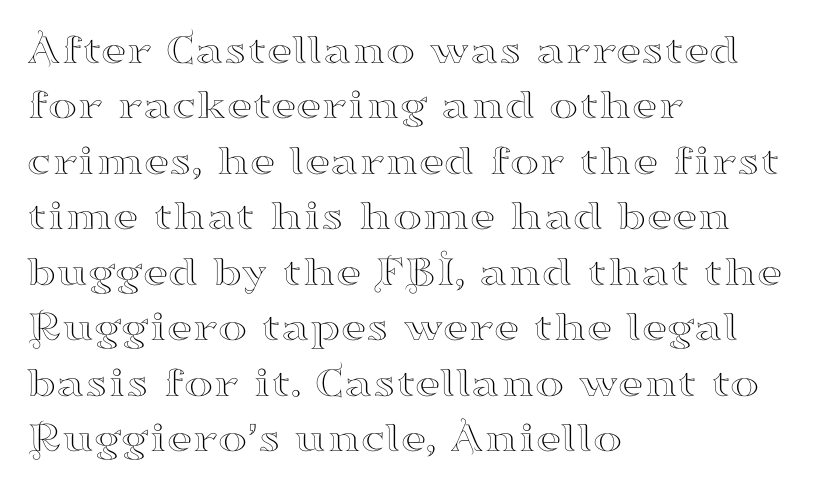
Q: Is the text italic (slanted)? A: No, it is upright.
Q: Is the typeface a serif or a sans-serif typeface? A: Serif.
Q: Is the text underlined? A: No.
Q: How is the paragraph aligned? A: Left-aligned.
Q: Is the spacing between letters normal or unusually wide? A: Normal.
Q: Is the spacing between lines tight, normal or loose? A: Normal.
Q: Width (condensed, normal, or wide)? A: Wide.
Q: Stroke contrast? A: High.
Q: x-height? A: Small.
Q: Monospaced? A: No.
